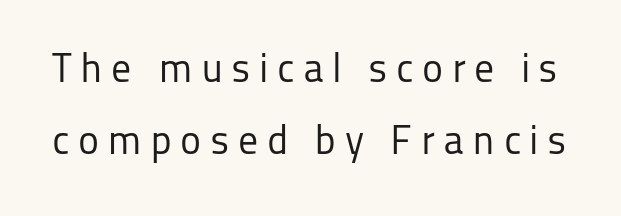
A typesetter would label this face a sans. Glyph-to-glyph distance is far greater than everyday printed text. The lettering stays uniformly vertical, giving the passage a roman look. Only glyphs here, with clear space below each row.
